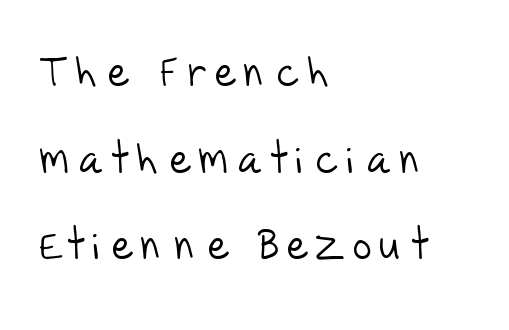
{"serif": "no", "bold": "no", "weight": "light", "width": "normal", "stroke_contrast": "low", "x_height": "large", "monospaced": "no", "underline": "no", "align": "left", "line_spacing": "loose", "line_spacing_ratio": 2.11, "letter_spacing": "wide", "letter_spacing_em": 0.23, "glyph_px": 41}
